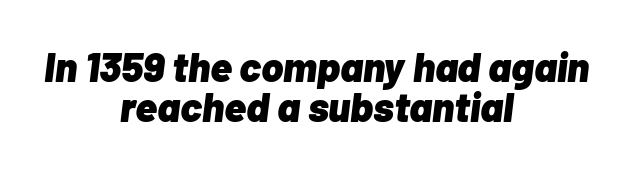
The image shows 41 px heavy type, italic (leaning right); set centered, tight line spacing (0.98x), normal letter spacing, not underlined; low stroke contrast and a medium x-height.
